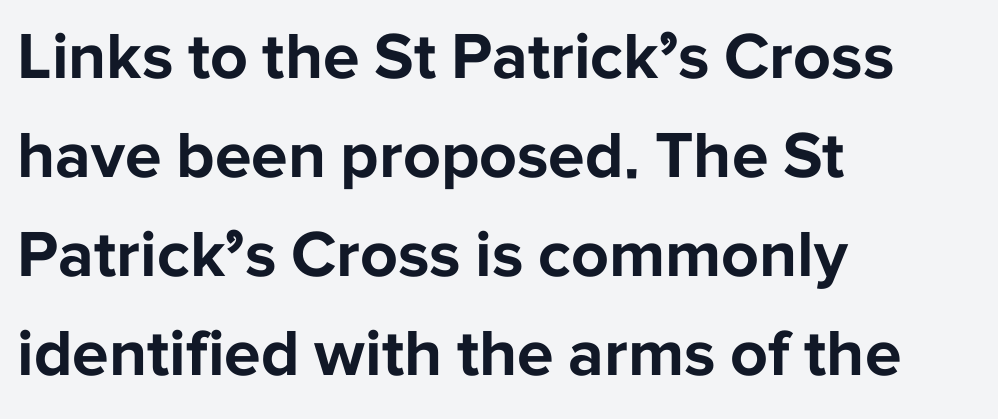
The image shows 66 px bold sans-serif type, upright; set left-aligned, normal line spacing (1.5x), normal letter spacing, not underlined; low stroke contrast and a medium x-height.
